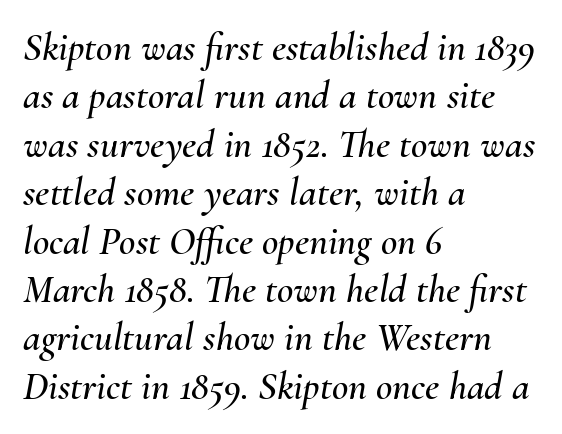
An italicized treatment has been applied to the whole sample. Inter-character spacing is left at the font's built-in metrics. This rendering uses left alignment, leaving the right contour irregular. The passage shown is typed in a proportional face where columns would drift. Descender tails drop into unmarked territory.
